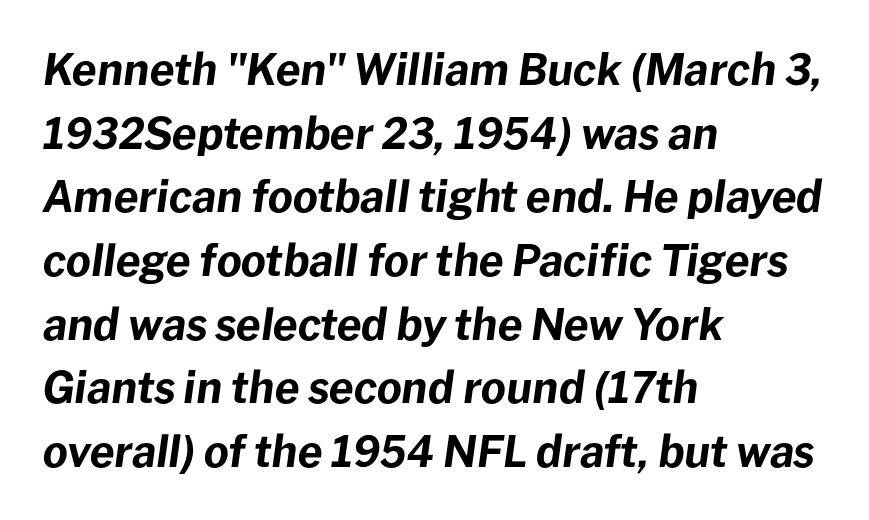
Q: Is the text bold? A: Yes.
Q: Is the text italic (slanted)? A: Yes, it leans right by about 8 degrees.
Q: Is the text underlined? A: No.
Q: How is the paragraph aligned? A: Left-aligned.
Q: Is the spacing between letters normal or unusually wide? A: Normal.
Q: Is the spacing between lines tight, normal or loose? A: Normal.
Q: Width (condensed, normal, or wide)? A: Normal.
Q: Stroke contrast? A: Low.
Q: x-height? A: Medium.
Q: Monospaced? A: No.
